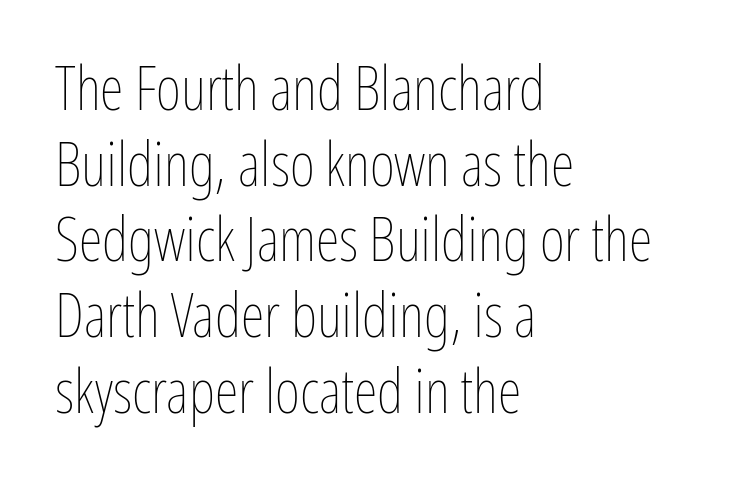
Q: Is the text bold? A: No.
Q: Is the text italic (slanted)? A: No, it is upright.
Q: Is the text underlined? A: No.
Q: How is the paragraph aligned? A: Left-aligned.
Q: Is the spacing between letters normal or unusually wide? A: Normal.
Q: Width (condensed, normal, or wide)? A: Condensed.
Q: Stroke contrast? A: Low.
Q: x-height? A: Medium.
Q: Monospaced? A: No.
